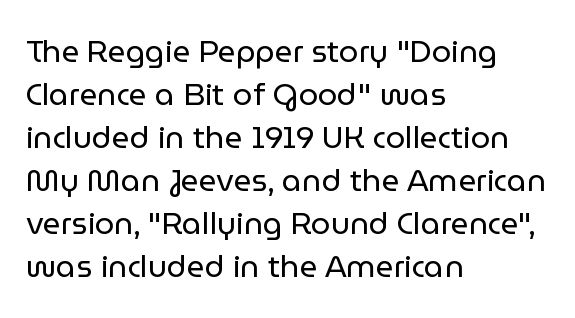
A roman cut, with each character standing at attention. The setting favours the left margin, as ordinary paragraphs usually do. Baseline-to-baseline distance is the conventional proportion of letter height. The type is set solid horizontally, with unmodified tracking. Bare-footed words on every line.
